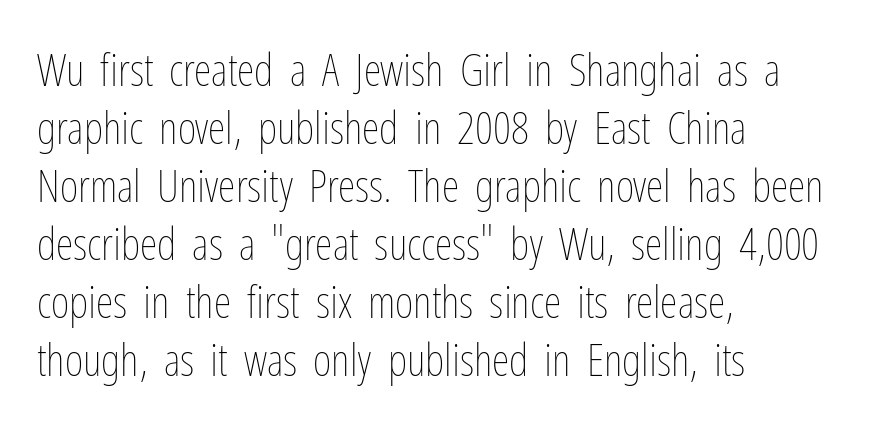
{"italic": "no", "bold": "no", "weight": "thin", "width": "condensed", "stroke_contrast": "low", "x_height": "medium", "monospaced": "no", "underline": "no", "align": "left", "line_spacing": "normal", "line_spacing_ratio": 1.29, "letter_spacing": "normal", "letter_spacing_em": 0.0, "glyph_px": 45}
